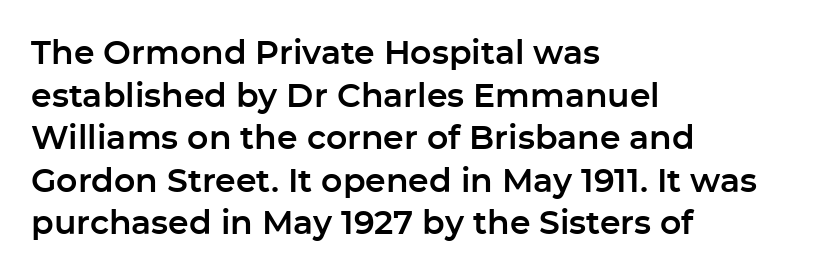
A typesetter would mark this as roman, not italic. Here the glyphs are tracked normally, forming tight word shapes. Each letter's strokes conclude bluntly, with no projecting serifs. The space between consecutive lines is moderate. A student would call this left alignment; a typographer would say flush left, rag right.
